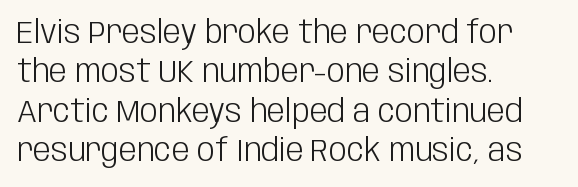
{"serif": "no", "italic": "no", "bold": "no", "weight": "light", "width": "condensed", "stroke_contrast": "low", "x_height": "large", "monospaced": "no", "underline": "no", "align": "left", "line_spacing_ratio": 1.23, "letter_spacing": "normal", "letter_spacing_em": 0.0, "glyph_px": 32}
